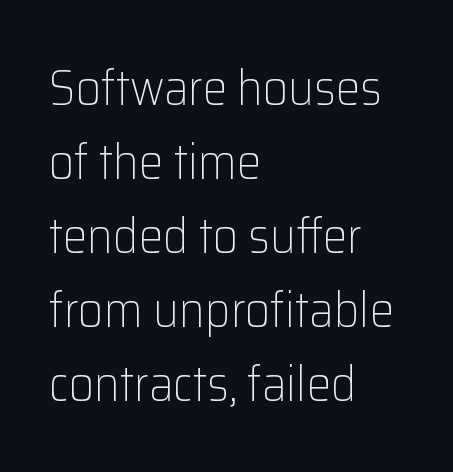
Q: Is the text bold? A: No.
Q: Is the text italic (slanted)? A: No, it is upright.
Q: Is the typeface a serif or a sans-serif typeface? A: Sans-serif.
Q: Is the text underlined? A: No.
Q: How is the paragraph aligned? A: Left-aligned.
Q: Is the spacing between letters normal or unusually wide? A: Normal.
Q: Is the spacing between lines tight, normal or loose? A: Normal.
Q: Width (condensed, normal, or wide)? A: Normal.
Q: Stroke contrast? A: Low.
Q: x-height? A: Medium.
Q: Monospaced? A: No.
